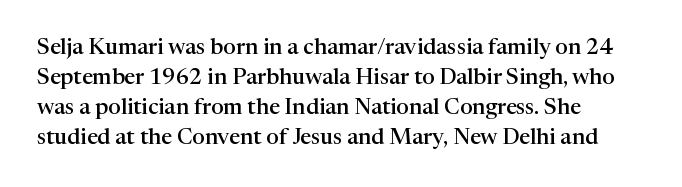
Q: Is the text bold? A: Semi-bold.
Q: Is the text italic (slanted)? A: No, it is upright.
Q: Is the text underlined? A: No.
Q: How is the paragraph aligned? A: Left-aligned.
Q: Is the spacing between letters normal or unusually wide? A: Normal.
Q: Is the spacing between lines tight, normal or loose? A: Normal.
